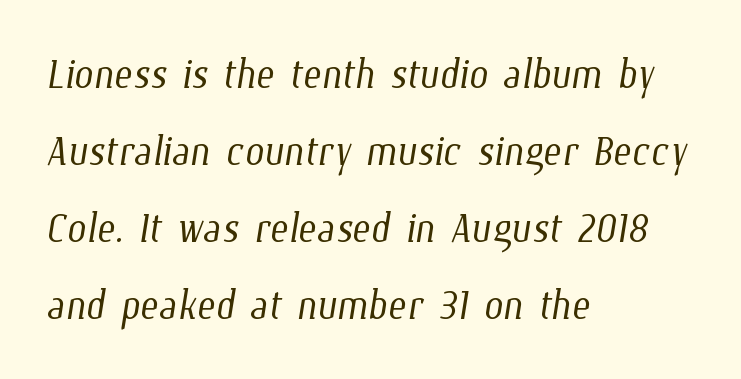
The image shows 55 px light, condensed type; set left-aligned, normal line spacing (1.4x), normal letter spacing, not underlined; low stroke contrast and a medium x-height.
